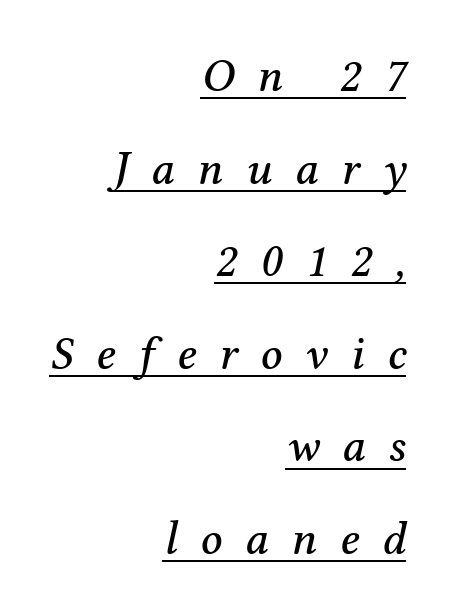
Q: Is the text italic (slanted)? A: Yes, it leans right by about 12 degrees.
Q: Is the typeface a serif or a sans-serif typeface? A: Serif.
Q: Is the text underlined? A: Yes.
Q: How is the paragraph aligned? A: Right-aligned.
Q: Is the spacing between letters normal or unusually wide? A: Unusually wide.
Q: Is the spacing between lines tight, normal or loose? A: Loose.
Q: Width (condensed, normal, or wide)? A: Normal.
Q: Stroke contrast? A: Medium.
Q: x-height? A: Medium.
Q: Monospaced? A: No.
